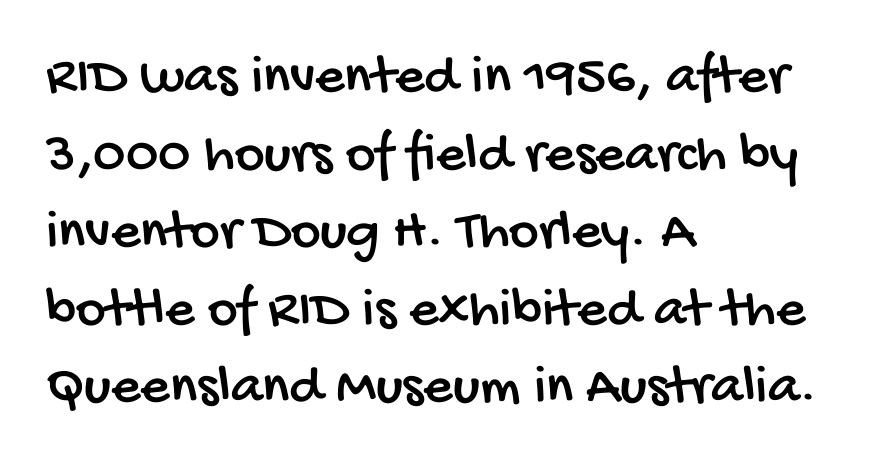
Check the space under the baseline: it is left empty. The passage is arranged the way most books set body copy — flush left. Short note: letters normally spaced. The letters advance in unequal steps, a hallmark of proportional type. No feet cap the strokes, marking this as sans-serif type.
